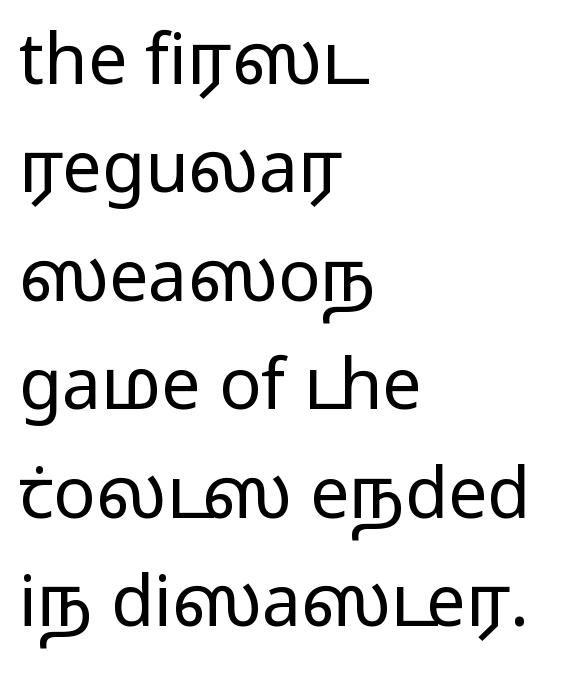
Q: Is the text bold? A: No.
Q: Is the text italic (slanted)? A: No, it is upright.
Q: Is the typeface a serif or a sans-serif typeface? A: Sans-serif.
Q: Is the text underlined? A: No.
Q: How is the paragraph aligned? A: Left-aligned.
Q: Is the spacing between letters normal or unusually wide? A: Normal.
Q: Is the spacing between lines tight, normal or loose? A: Normal.
Q: Width (condensed, normal, or wide)? A: Wide.
Q: Stroke contrast? A: Low.
Q: x-height? A: Medium.
Q: Monospaced? A: No.
